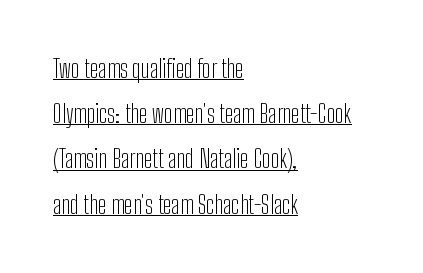
The image shows 25 px text type, upright; set left-aligned, line spacing 1.81x, normal letter spacing, underlined.
